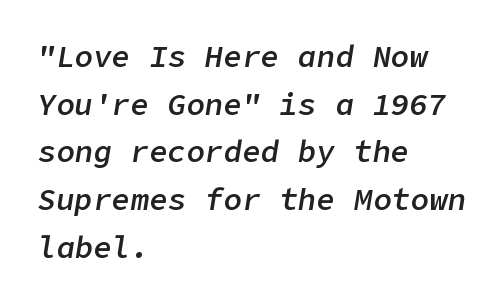
The image shows 31 px semibold type, italic (leaning right); set left-aligned, normal line spacing (1.54x), normal letter spacing, not underlined; low stroke contrast and a medium x-height.
